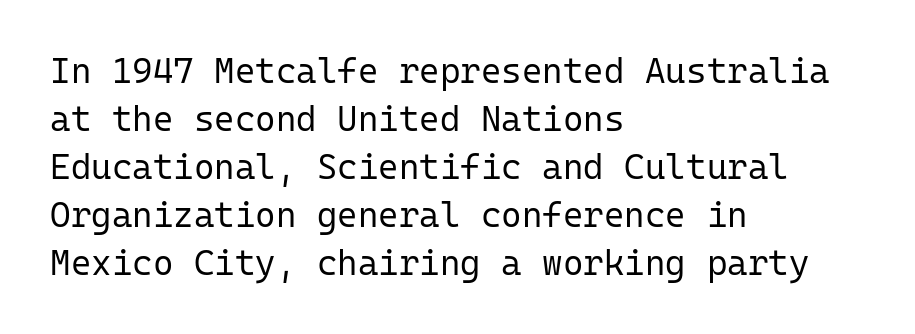
{"serif": "no", "italic": "no", "bold": "no", "weight": "regular", "width": "normal", "stroke_contrast": "low", "x_height": "medium", "monospaced": "yes", "underline": "no", "align": "left", "line_spacing": "normal", "line_spacing_ratio": 1.37, "letter_spacing": "normal", "letter_spacing_em": 0.0, "glyph_px": 35}
